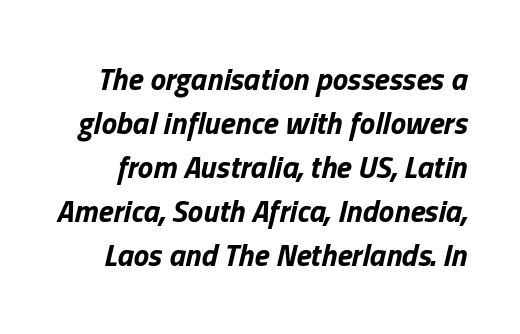
{"italic": "yes", "lean": "right", "slant_degrees": 13, "bold": "yes", "weight": "bold", "width": "normal", "stroke_contrast": "low", "x_height": "medium", "monospaced": "no", "underline": "no", "line_spacing": "normal", "line_spacing_ratio": 1.42, "letter_spacing": "normal", "letter_spacing_em": 0.0, "glyph_px": 31}
